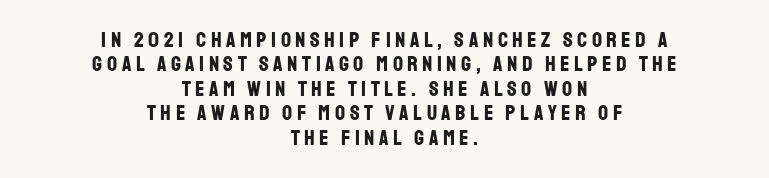
The image shows 22 px bold type, upright; set centered, tight line spacing (1.11x), unusually wide letter spacing (+0.21 em), not underlined.
